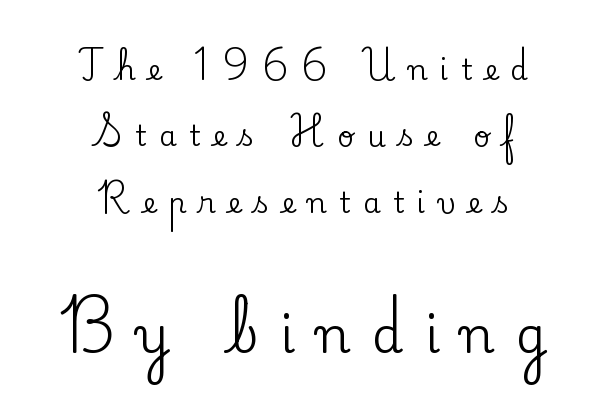
Q: Is the text italic (slanted)? A: No, it is upright.
Q: Is the typeface a serif or a sans-serif typeface? A: Serif.
Q: Is the text underlined? A: No.
Q: How is the paragraph aligned? A: Centered.
Q: Is the spacing between letters normal or unusually wide? A: Unusually wide.
Q: Is the spacing between lines tight, normal or loose? A: Loose.
Q: Which block of text is set in a larger size, the first (top) or the second (bottom)? A: The second (bottom) one.
Q: Width (condensed, normal, or wide)? A: Normal.
Q: Stroke contrast? A: Low.
Q: x-height? A: Small.
Q: Monospaced? A: No.
